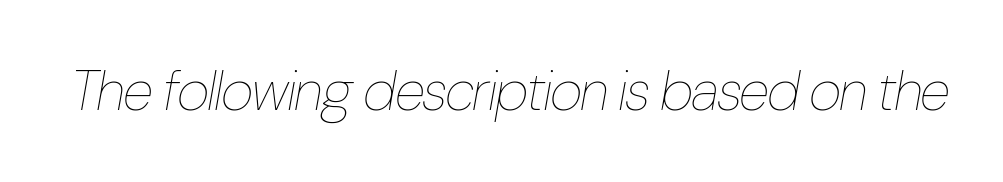
The passage shown is not bold in any degree. Italic: yes, the glyphs are oblique. Standard letterfit; no display-style spreading of the glyphs. You could not count columns in this text — the font is proportionally spaced.
